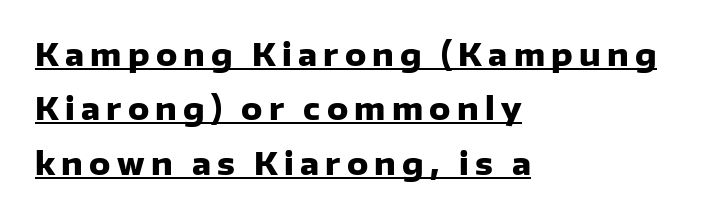
The image shows 30 px heavy sans-serif type, upright; set left-aligned, line spacing 1.81x, unusually wide letter spacing (+0.21 em), underlined; low stroke contrast and a medium x-height.
